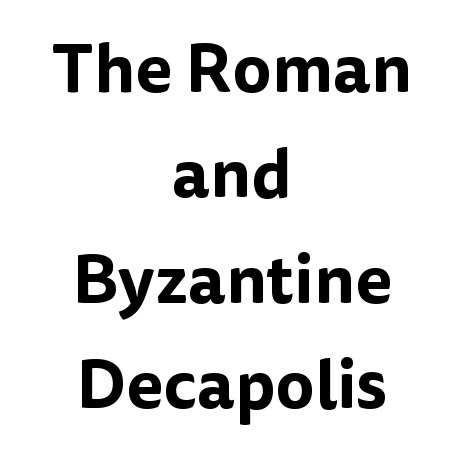
Are there feet on the stems? There aren't — it's a sans. This rendering features lettering with no underline. The gaps between neighbouring characters are ordinary and unremarkable. Normally led — the rows are evenly, conventionally spaced.
